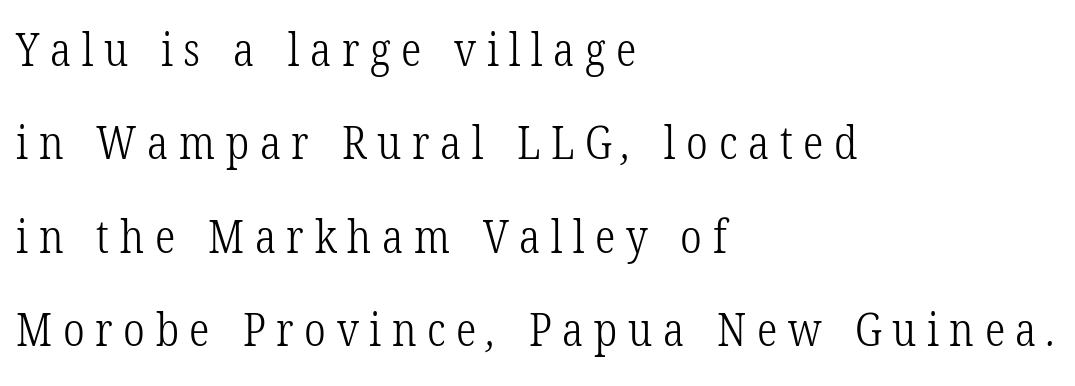
{"serif": "yes", "bold": "no", "weight": "light", "width": "condensed", "stroke_contrast": "low", "x_height": "medium", "monospaced": "no", "underline": "no", "align": "left", "line_spacing": "loose", "line_spacing_ratio": 2.03, "letter_spacing": "wide", "letter_spacing_em": 0.23, "glyph_px": 46}
